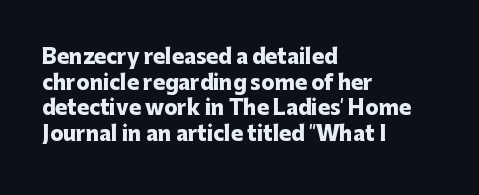
Q: Is the text bold? A: Yes.
Q: Is the text italic (slanted)? A: No, it is upright.
Q: Is the text underlined? A: No.
Q: How is the paragraph aligned? A: Left-aligned.
Q: Is the spacing between letters normal or unusually wide? A: Normal.
Q: Is the spacing between lines tight, normal or loose? A: Normal.
